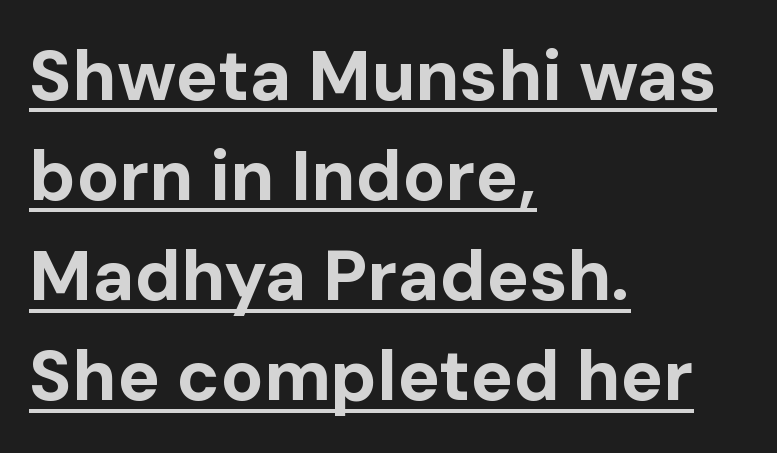
Q: Is the text bold? A: Yes.
Q: Is the text italic (slanted)? A: No, it is upright.
Q: Is the typeface a serif or a sans-serif typeface? A: Sans-serif.
Q: Is the text underlined? A: Yes.
Q: How is the paragraph aligned? A: Left-aligned.
Q: Is the spacing between letters normal or unusually wide? A: Normal.
Q: Is the spacing between lines tight, normal or loose? A: Normal.
Q: Width (condensed, normal, or wide)? A: Normal.
Q: Stroke contrast? A: Low.
Q: x-height? A: Medium.
Q: Monospaced? A: No.
